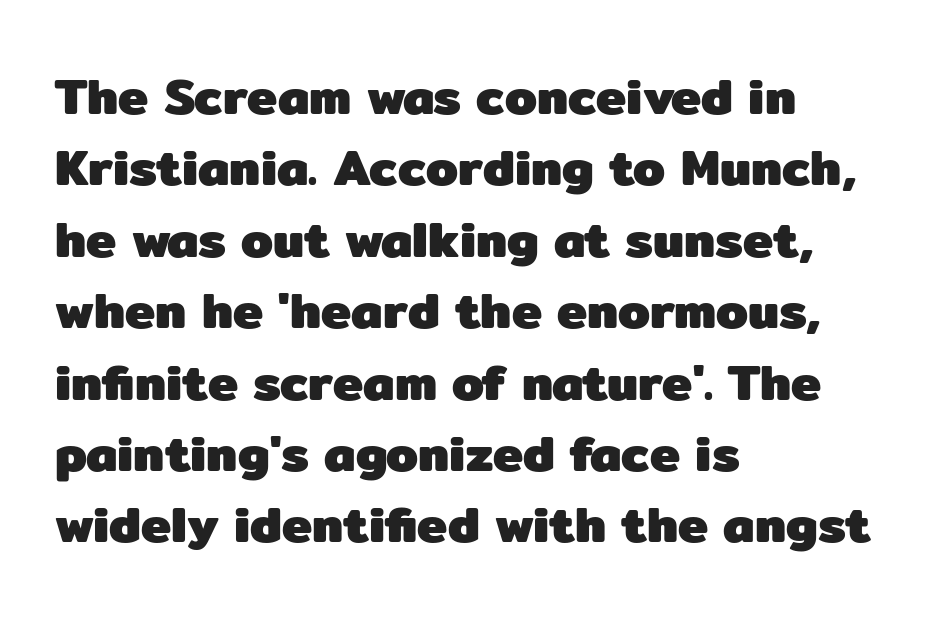
The image shows 51 px heavy sans-serif type, upright; set left-aligned, normal line spacing (1.4x), normal letter spacing, not underlined; low stroke contrast and a medium x-height.
